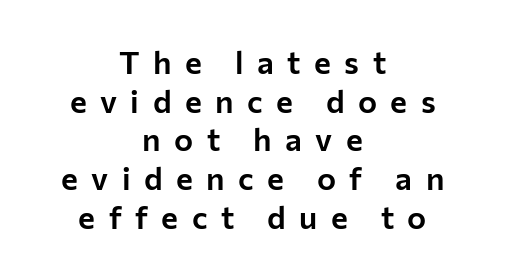
{"serif": "no", "italic": "no", "width": "normal", "stroke_contrast": "low", "x_height": "medium", "monospaced": "no", "underline": "no", "align": "center", "line_spacing_ratio": 1.21, "letter_spacing": "wide", "letter_spacing_em": 0.42, "glyph_px": 32}
